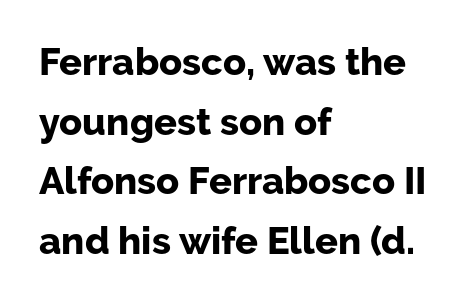
Q: Is the text bold? A: Yes.
Q: Is the text italic (slanted)? A: No, it is upright.
Q: Is the typeface a serif or a sans-serif typeface? A: Sans-serif.
Q: Is the text underlined? A: No.
Q: How is the paragraph aligned? A: Left-aligned.
Q: Is the spacing between letters normal or unusually wide? A: Normal.
Q: Is the spacing between lines tight, normal or loose? A: Normal.
Q: Width (condensed, normal, or wide)? A: Normal.
Q: Stroke contrast? A: Low.
Q: x-height? A: Medium.
Q: Monospaced? A: No.
